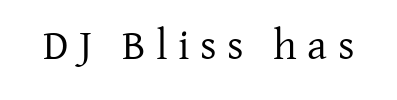
Here the glyphs are tracked loosely, breaking word shapes into spaced letters. Has an underline been added? It has not. Character widths vary here, with narrow letters taking less room than wide ones. Look at the bottom of the vertical strokes: they flare into serifs here. Ordinary non-slanted type is in use.
